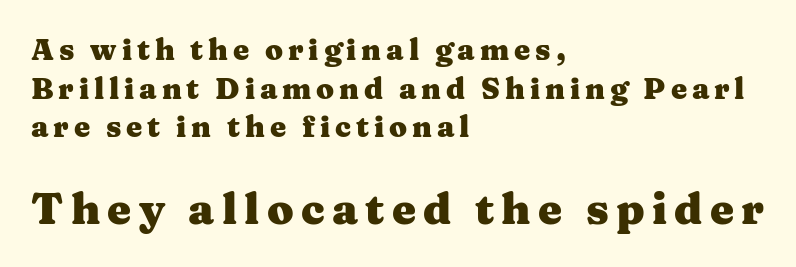
{"serif": "yes", "italic": "no", "bold": "yes", "weight": "heavy", "width": "wide", "stroke_contrast": "medium", "x_height": "medium", "monospaced": "no", "underline": "no", "align": "left", "line_spacing": "normal", "line_spacing_ratio": 1.33, "larger_block": "second", "size_ratio": 1.48, "glyph_px": 43}
